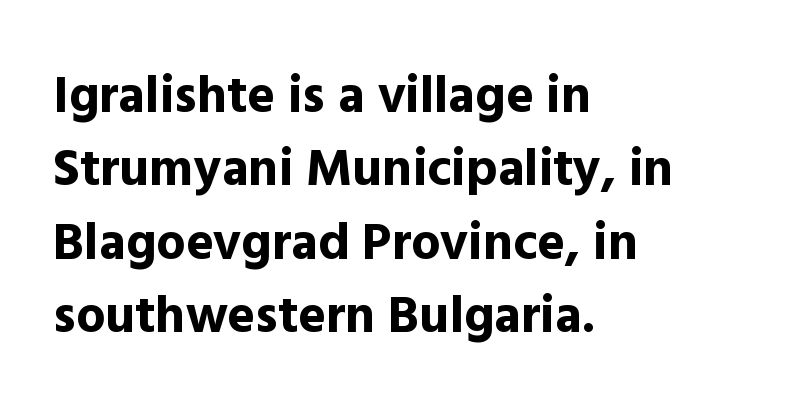
The type sits square on the baseline with zero lean. Spacing verdict: proportional, widths tailored to each character. Clear beneath every line of the passage. Whoever set this chose a conventional vertical rhythm. There is no visible air inserted between adjacent glyphs.
